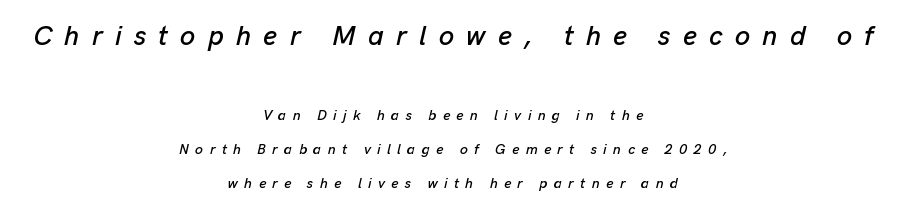
The image shows 27 px text type, italic (leaning right); set centered, loose line spacing (2.43x), unusually wide letter spacing (+0.46 em), not underlined; the first (top) block is 1.93x larger.
